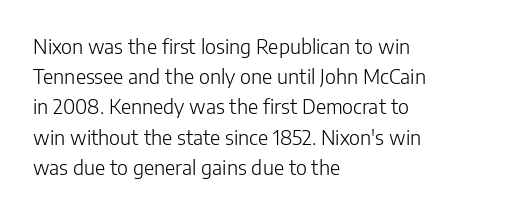
What stands out about the letter spacing? Nothing — it is the standard amount. The axis of the letterforms is exactly vertical. Check the space under the baseline: it is left empty. Evenly set lines give the paragraph a standard silhouette.
